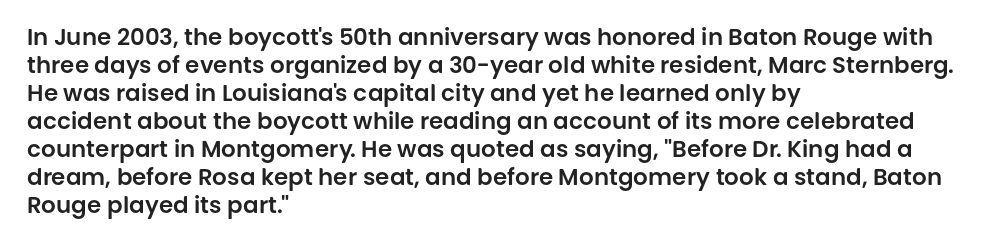
The image shows 23 px text type, upright; set left-aligned, line spacing 1.22x, normal letter spacing, not underlined.
